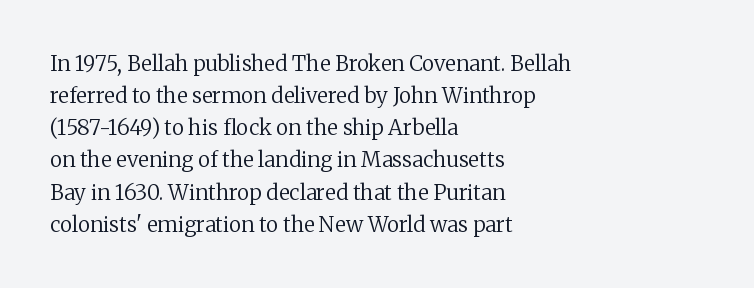
{"italic": "no", "bold": "no", "underline": "no", "align": "left", "line_spacing": "normal", "line_spacing_ratio": 1.53, "letter_spacing": "normal", "letter_spacing_em": 0.0, "glyph_px": 21}
